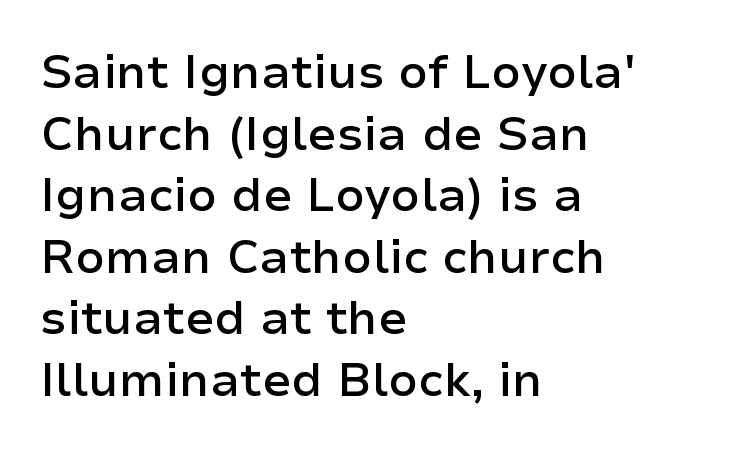
Here the designer chose a conventional face with non-uniform glyph widths. If you drew a ruler down the left edge, every line would touch it. Does the lettering tilt? It doesn't — this is upright. Honestly, the letter spacing is just normal — you wouldn't notice it.
